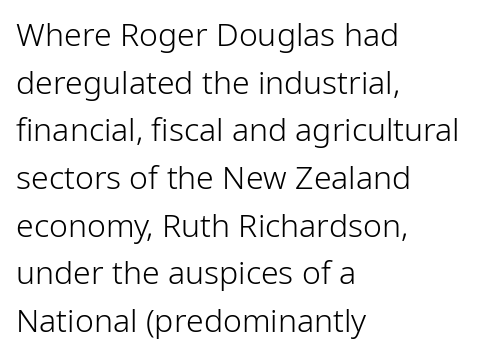
A typesetter would mark this as roman, not italic. One-word summary of the alignment: left. Default kerning and tracking; the words read as compact shapes. Each new line begins a customary step beneath the previous one. Typographically, this falls in the sans-serif category. Here the designer chose a conventional face with non-uniform glyph widths.
